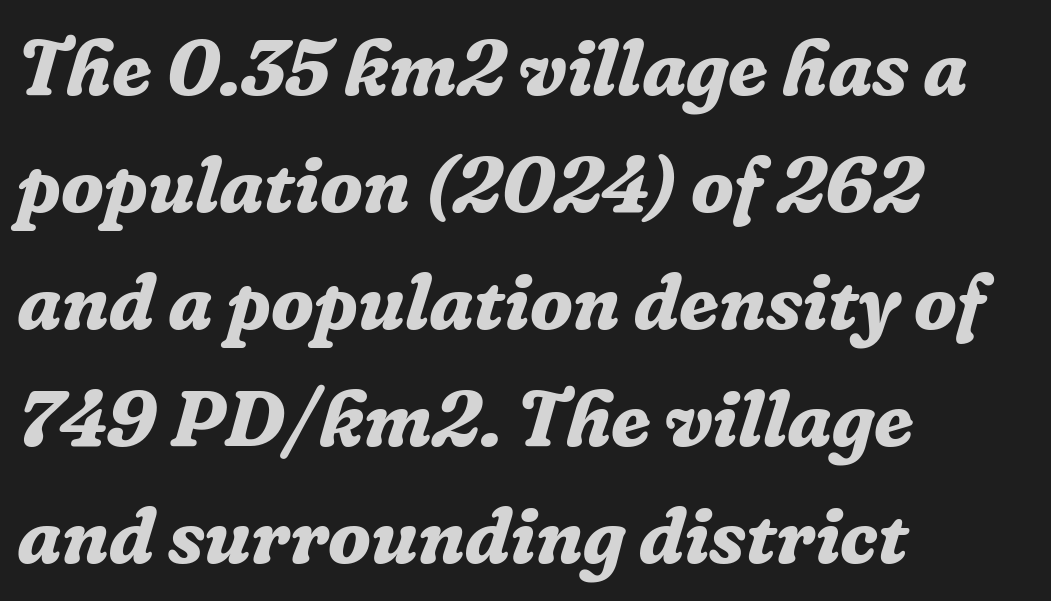
{"serif": "yes", "italic": "yes", "lean": "right", "slant_degrees": 16, "bold": "yes", "weight": "bold", "width": "normal", "stroke_contrast": "low", "x_height": "medium", "monospaced": "no", "underline": "no", "align": "left", "line_spacing": "normal", "line_spacing_ratio": 1.48, "letter_spacing": "normal", "letter_spacing_em": 0.0, "glyph_px": 79}
